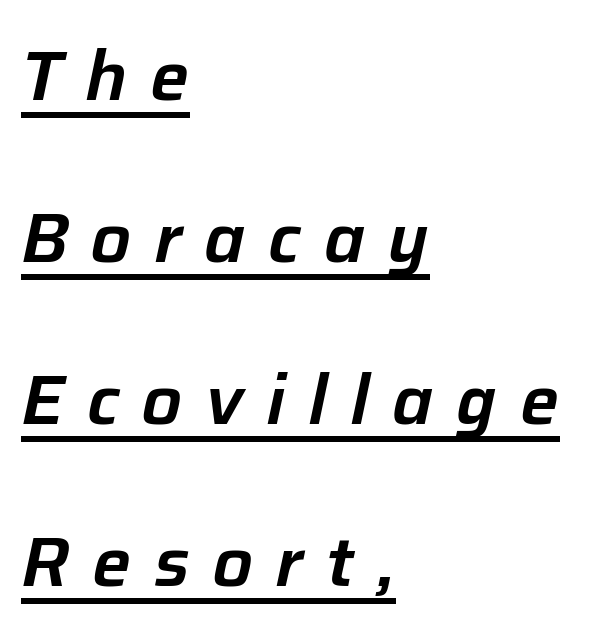
{"italic": "yes", "lean": "right", "slant_degrees": 12, "width": "normal", "stroke_contrast": "low", "x_height": "medium", "monospaced": "no", "underline": "yes", "align": "left", "line_spacing": "loose", "line_spacing_ratio": 2.35, "letter_spacing": "wide", "letter_spacing_em": 0.33, "glyph_px": 69}
